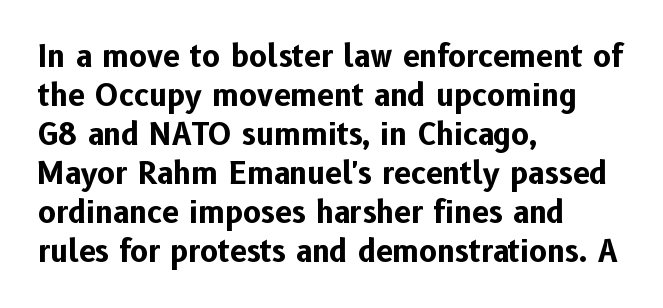
Heavy, bold letterforms. If you drew a ruler down the left edge, every line would touch it. Short note: letters normally spaced. Unlike italic type, these characters show no tilt at all. The letters advance in unequal steps, a hallmark of proportional type. The lines sit at an ordinary, default distance from one another.
